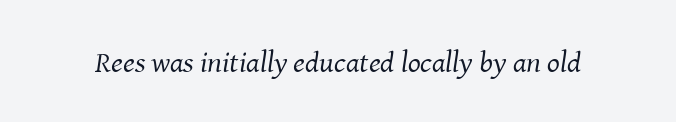
Q: Is the text bold? A: No.
Q: Is the text italic (slanted)? A: Yes, it leans right by about 8 degrees.
Q: Is the typeface a serif or a sans-serif typeface? A: Serif.
Q: Is the text underlined? A: No.
Q: Is the spacing between letters normal or unusually wide? A: Normal.
Q: Width (condensed, normal, or wide)? A: Normal.
Q: Stroke contrast? A: Medium.
Q: x-height? A: Medium.
Q: Monospaced? A: No.
